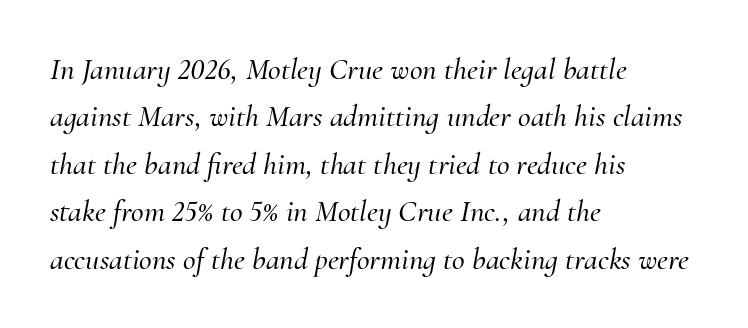
{"serif": "yes", "italic": "yes", "lean": "right", "slant_degrees": 10, "width": "normal", "stroke_contrast": "medium", "x_height": "small", "monospaced": "no", "underline": "no", "align": "left", "line_spacing": "normal", "line_spacing_ratio": 1.53, "letter_spacing": "normal", "letter_spacing_em": 0.0, "glyph_px": 31}
